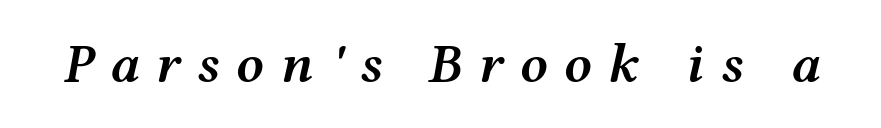
The image shows 55 px semibold, wide type, italic (leaning right); set unusually wide letter spacing (+0.3 em), not underlined; medium stroke contrast and a medium x-height.
